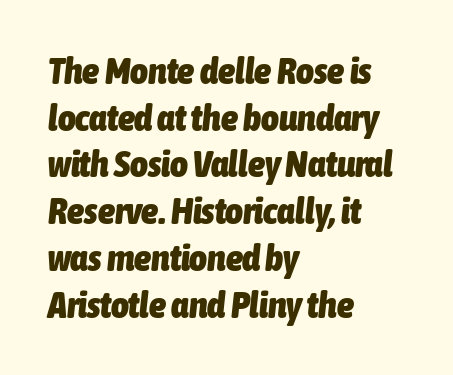
The strokes are fattened all the way to bold. Is the block centered? No — it sits flush against the left margin. Does extra space separate the letters? No, they use regular spacing. In terms of posture, this sample is oblique.
